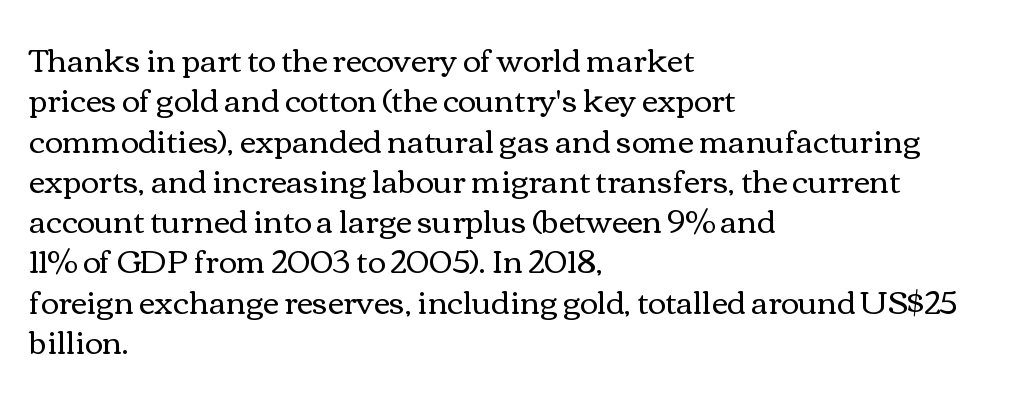
Q: Is the text bold? A: No.
Q: Is the text italic (slanted)? A: No, it is upright.
Q: Is the text underlined? A: No.
Q: How is the paragraph aligned? A: Left-aligned.
Q: Is the spacing between letters normal or unusually wide? A: Normal.
Q: Is the spacing between lines tight, normal or loose? A: Normal.
Q: Width (condensed, normal, or wide)? A: Wide.
Q: Stroke contrast? A: Medium.
Q: x-height? A: Medium.
Q: Monospaced? A: No.
